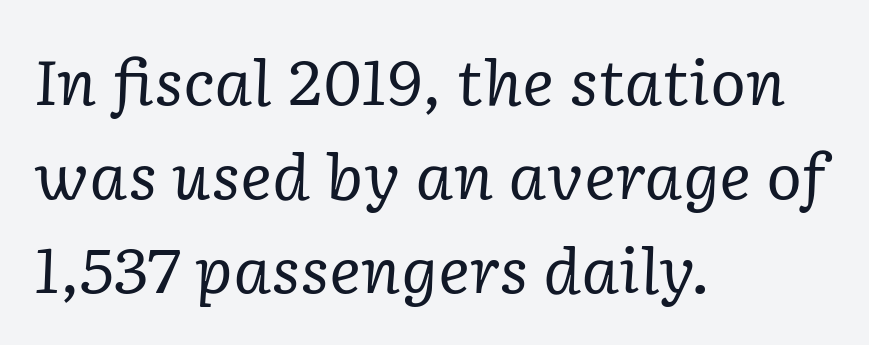
Q: Is the text bold? A: No.
Q: Is the text italic (slanted)? A: Yes, it leans right by about 2 degrees.
Q: Is the typeface a serif or a sans-serif typeface? A: Serif.
Q: Is the text underlined? A: No.
Q: How is the paragraph aligned? A: Left-aligned.
Q: Is the spacing between letters normal or unusually wide? A: Normal.
Q: Is the spacing between lines tight, normal or loose? A: Normal.
Q: Width (condensed, normal, or wide)? A: Normal.
Q: Stroke contrast? A: Low.
Q: x-height? A: Medium.
Q: Monospaced? A: No.
